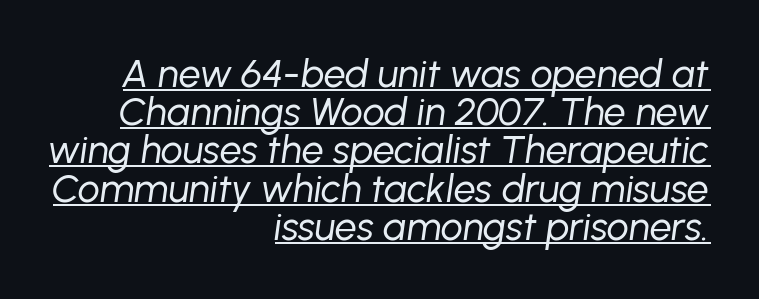
Q: Is the text bold? A: No.
Q: Is the text italic (slanted)? A: Yes, it leans right by about 8 degrees.
Q: Is the text underlined? A: Yes.
Q: How is the paragraph aligned? A: Right-aligned.
Q: Is the spacing between letters normal or unusually wide? A: Normal.
Q: Is the spacing between lines tight, normal or loose? A: Tight.
Q: Width (condensed, normal, or wide)? A: Normal.
Q: Stroke contrast? A: Low.
Q: x-height? A: Medium.
Q: Monospaced? A: No.
